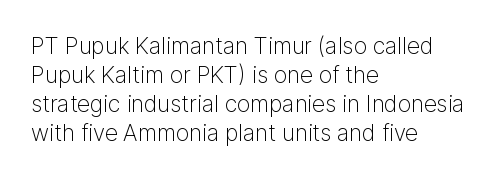
{"italic": "no", "bold": "no", "underline": "no", "align": "left", "line_spacing": "normal", "line_spacing_ratio": 1.26, "letter_spacing": "normal", "letter_spacing_em": 0.0, "glyph_px": 23}
